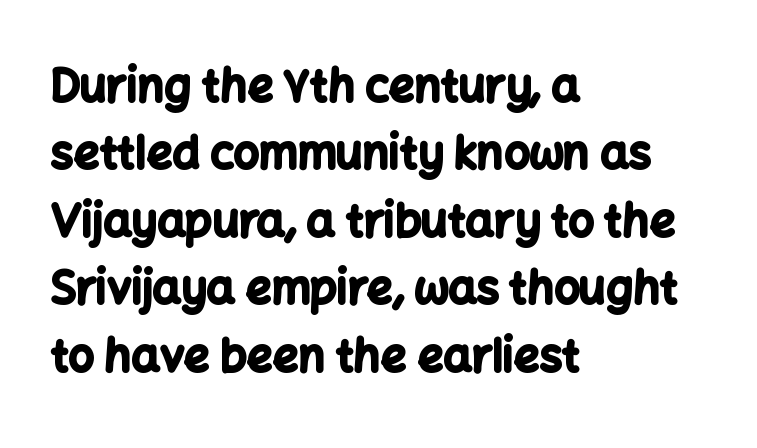
Q: Is the text bold? A: Yes.
Q: Is the text italic (slanted)? A: No, it is upright.
Q: Is the typeface a serif or a sans-serif typeface? A: Sans-serif.
Q: Is the text underlined? A: No.
Q: How is the paragraph aligned? A: Left-aligned.
Q: Is the spacing between letters normal or unusually wide? A: Normal.
Q: Is the spacing between lines tight, normal or loose? A: Normal.
Q: Width (condensed, normal, or wide)? A: Normal.
Q: Stroke contrast? A: Low.
Q: x-height? A: Medium.
Q: Monospaced? A: No.
